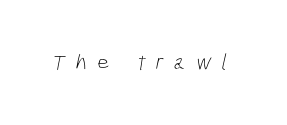
The space directly below the letters is spotless. The weight would be labelled regular, book, light, or lighter still. Glyph-to-glyph distance is far greater than everyday printed text.
